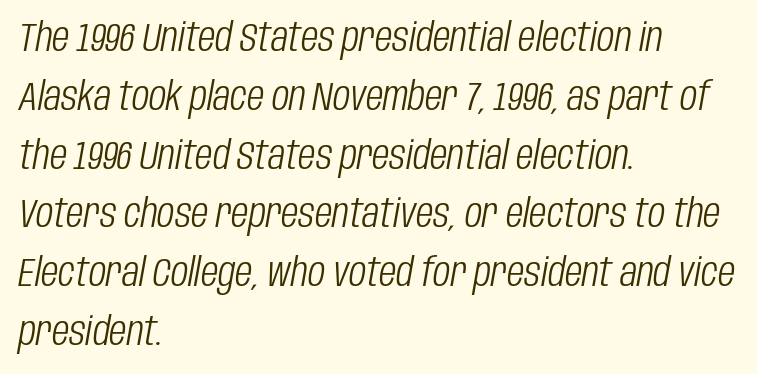
These lines are rendered in a variable-pitch font. The space between consecutive lines is moderate. Designer's note — italics engaged. Anything drawn beneath the words? Only blank space. The horizontal fit of the characters is conventional and even. Where is the straight margin? On the left.
